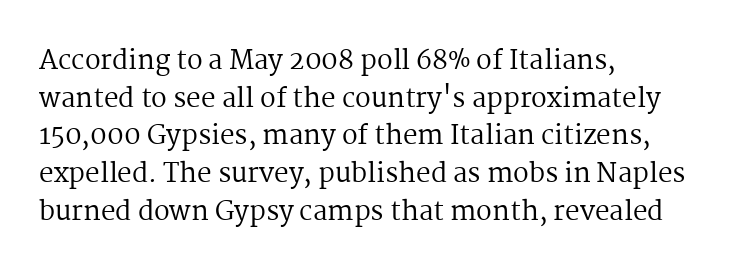
This sample is left-justified, so line endings fall wherever the words run out. Short note: letters normally spaced. These lines were composed using upright roman letters. Nothing heavy about these letters — not bold at all. The glyphs are unaccompanied by any horizontal stroke below them. Quick note: interline space is typical.
